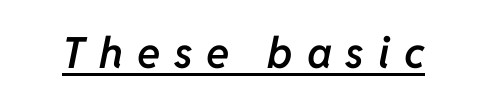
{"italic": "yes", "lean": "right", "slant_degrees": 11, "bold": "semi", "weight": "semibold", "width": "normal", "stroke_contrast": "low", "x_height": "medium", "monospaced": "no", "underline": "yes", "letter_spacing": "wide", "letter_spacing_em": 0.32, "glyph_px": 43}
